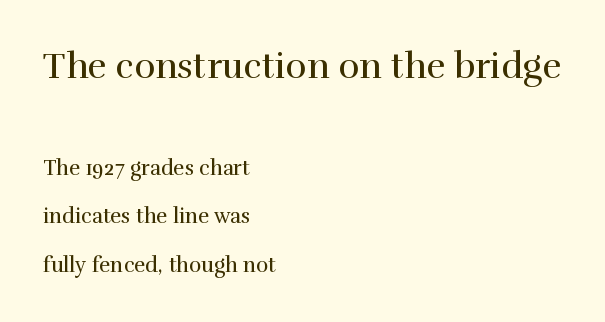
{"serif": "yes", "italic": "no", "bold": "no", "weight": "regular", "width": "normal", "stroke_contrast": "high", "x_height": "medium", "monospaced": "no", "underline": "no", "align": "left", "line_spacing": "loose", "line_spacing_ratio": 2.31, "letter_spacing": "normal", "letter_spacing_em": 0.0, "larger_block": "first", "size_ratio": 1.71, "glyph_px": 36}
